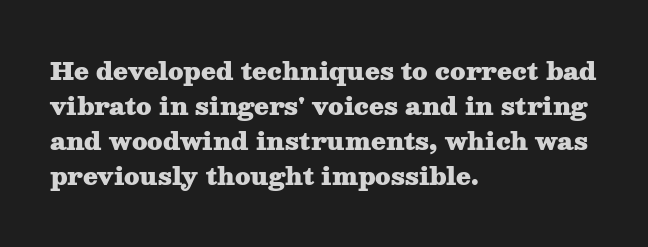
Q: Is the text bold? A: Yes.
Q: Is the text italic (slanted)? A: No, it is upright.
Q: Is the text underlined? A: No.
Q: How is the paragraph aligned? A: Left-aligned.
Q: Is the spacing between letters normal or unusually wide? A: Normal.
Q: Is the spacing between lines tight, normal or loose? A: Normal.
